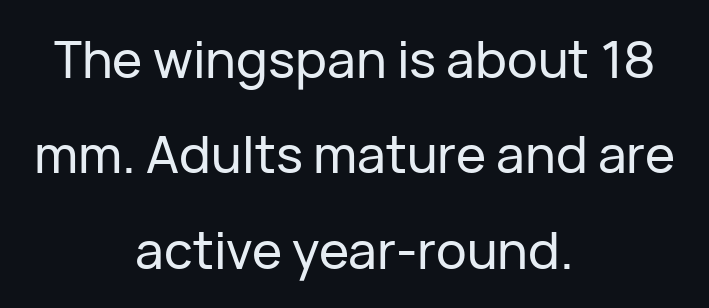
{"serif": "no", "italic": "no", "width": "normal", "stroke_contrast": "low", "x_height": "medium", "monospaced": "no", "underline": "no", "align": "center", "line_spacing_ratio": 1.87, "letter_spacing": "normal", "letter_spacing_em": 0.0, "glyph_px": 51}
